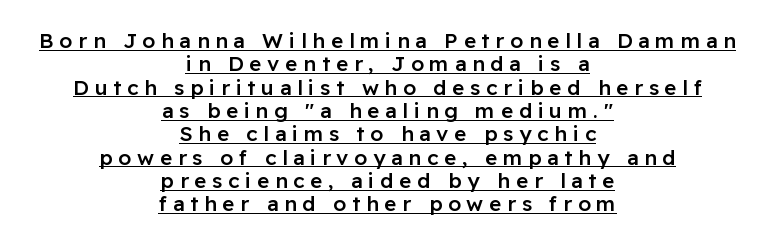
{"italic": "no", "bold": "semi", "underline": "yes", "align": "center", "line_spacing": "tight", "line_spacing_ratio": 1.11, "letter_spacing": "wide", "letter_spacing_em": 0.27, "glyph_px": 21}
